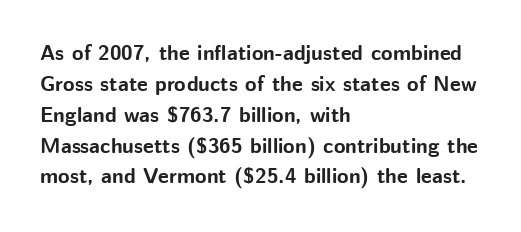
The image shows 21 px bold type, upright; set left-aligned, normal line spacing (1.47x), normal letter spacing, not underlined.
